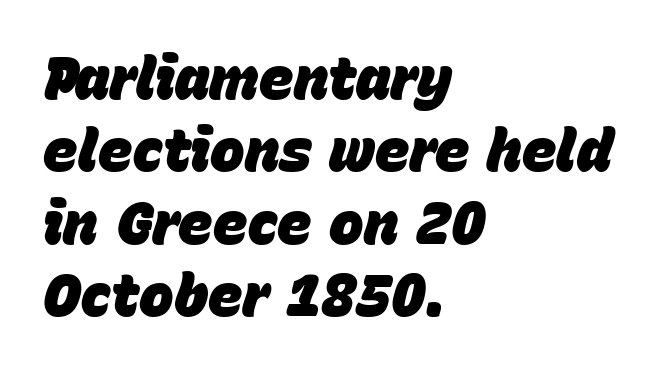
The image shows 58 px heavy type, italic (leaning right); set left-aligned, normal line spacing (1.25x), normal letter spacing, not underlined; low stroke contrast and a large x-height.
